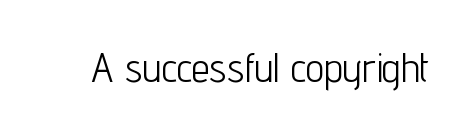
{"serif": "no", "italic": "no", "bold": "no", "weight": "light", "width": "condensed", "stroke_contrast": "low", "x_height": "medium", "monospaced": "no", "underline": "no", "letter_spacing": "normal", "letter_spacing_em": 0.0, "glyph_px": 41}
